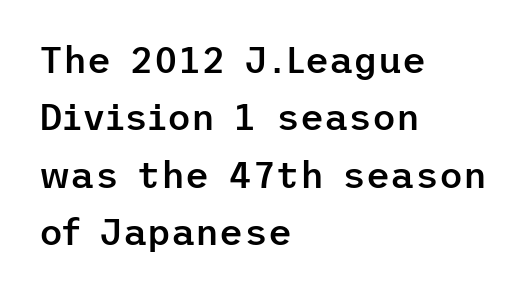
Q: Is the text bold? A: Semi-bold.
Q: Is the text italic (slanted)? A: No, it is upright.
Q: Is the typeface a serif or a sans-serif typeface? A: Sans-serif.
Q: Is the text underlined? A: No.
Q: How is the paragraph aligned? A: Left-aligned.
Q: Is the spacing between letters normal or unusually wide? A: Normal.
Q: Is the spacing between lines tight, normal or loose? A: Normal.
Q: Width (condensed, normal, or wide)? A: Normal.
Q: Stroke contrast? A: Low.
Q: x-height? A: Medium.
